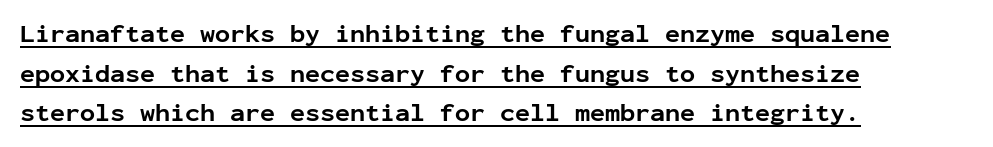
{"italic": "no", "bold": "yes", "underline": "yes", "align": "left", "line_spacing": "normal", "line_spacing_ratio": 1.59, "letter_spacing": "normal", "letter_spacing_em": 0.0, "glyph_px": 25}
